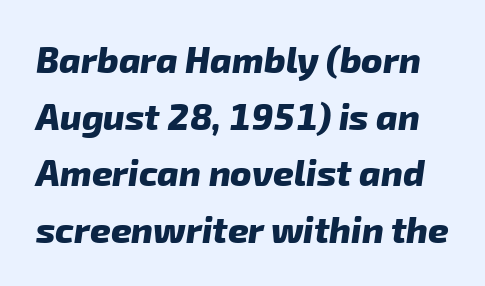
Q: Is the text bold? A: Yes.
Q: Is the typeface a serif or a sans-serif typeface? A: Sans-serif.
Q: Is the text underlined? A: No.
Q: Is the spacing between letters normal or unusually wide? A: Normal.
Q: Is the spacing between lines tight, normal or loose? A: Normal.
Q: Width (condensed, normal, or wide)? A: Normal.
Q: Stroke contrast? A: Low.
Q: x-height? A: Medium.
Q: Monospaced? A: No.
